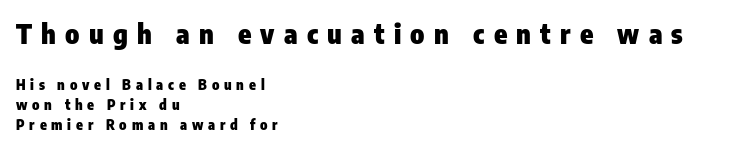
The image shows 27 px bold type, upright; set left-aligned, normal line spacing (1.4x), unusually wide letter spacing (+0.34 em), not underlined; the first (top) block is 1.93x larger.
